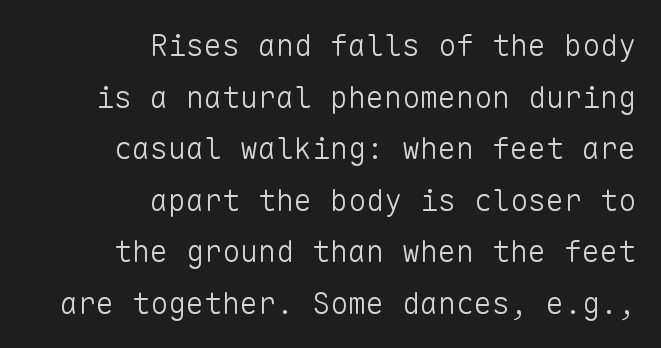
Q: Is the text bold? A: No.
Q: Is the text italic (slanted)? A: No, it is upright.
Q: Is the typeface a serif or a sans-serif typeface? A: Sans-serif.
Q: Is the text underlined? A: No.
Q: How is the paragraph aligned? A: Right-aligned.
Q: Is the spacing between letters normal or unusually wide? A: Normal.
Q: Width (condensed, normal, or wide)? A: Normal.
Q: Stroke contrast? A: Low.
Q: x-height? A: Medium.
Q: Monospaced? A: Yes.
